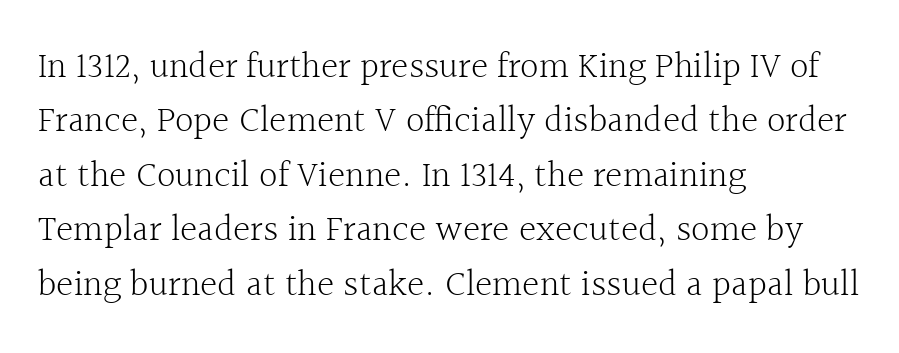
Q: Is the text bold? A: No.
Q: Is the text italic (slanted)? A: No, it is upright.
Q: Is the typeface a serif or a sans-serif typeface? A: Serif.
Q: Is the text underlined? A: No.
Q: How is the paragraph aligned? A: Left-aligned.
Q: Is the spacing between letters normal or unusually wide? A: Normal.
Q: Is the spacing between lines tight, normal or loose? A: Normal.
Q: Width (condensed, normal, or wide)? A: Normal.
Q: x-height? A: Medium.
Q: Monospaced? A: No.
